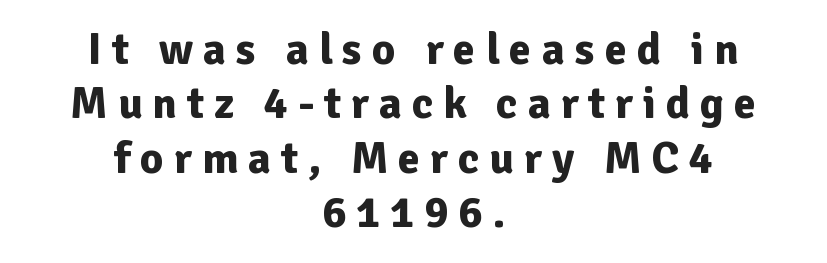
The rendering shows plain stroke endings on the letterforms — a sans-serif design. Descenders hang freely into open space. Short and long lines alike share a common midpoint. Proportional: the letters do not fall into vertical columns.
